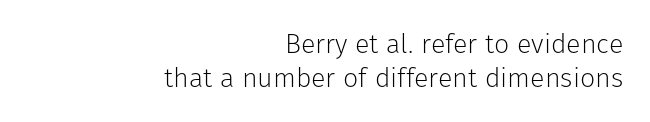
{"italic": "no", "bold": "no", "underline": "no", "align": "right", "line_spacing": "normal", "line_spacing_ratio": 1.25, "letter_spacing": "normal", "letter_spacing_em": 0.0, "glyph_px": 27}
